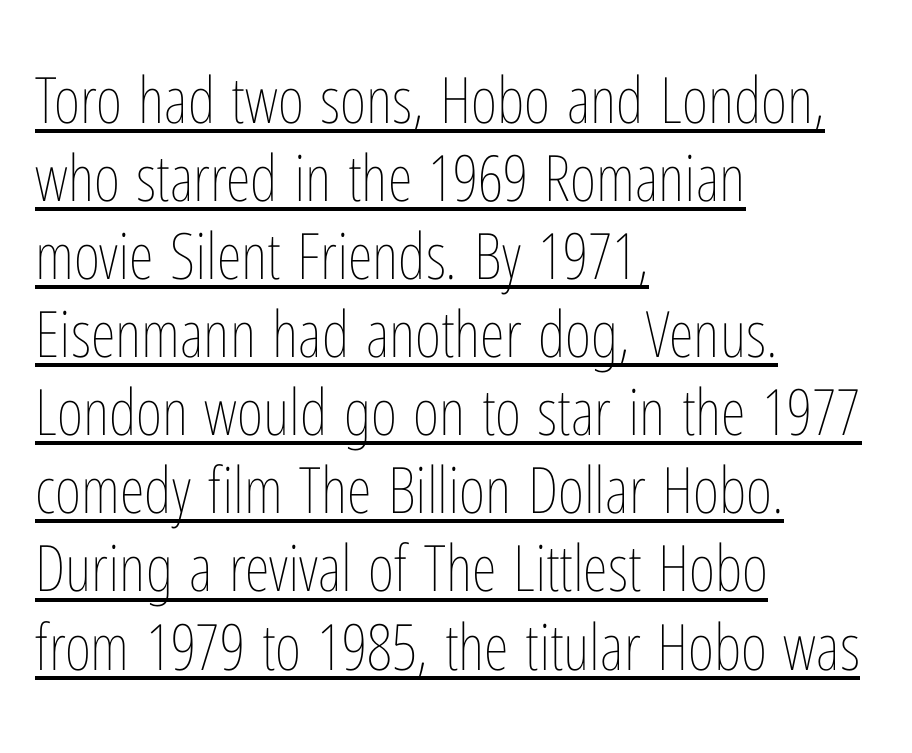
Q: Is the text bold? A: No.
Q: Is the text italic (slanted)? A: No, it is upright.
Q: Is the text underlined? A: Yes.
Q: How is the paragraph aligned? A: Left-aligned.
Q: Is the spacing between letters normal or unusually wide? A: Normal.
Q: Width (condensed, normal, or wide)? A: Condensed.
Q: Stroke contrast? A: Low.
Q: x-height? A: Medium.
Q: Monospaced? A: No.
